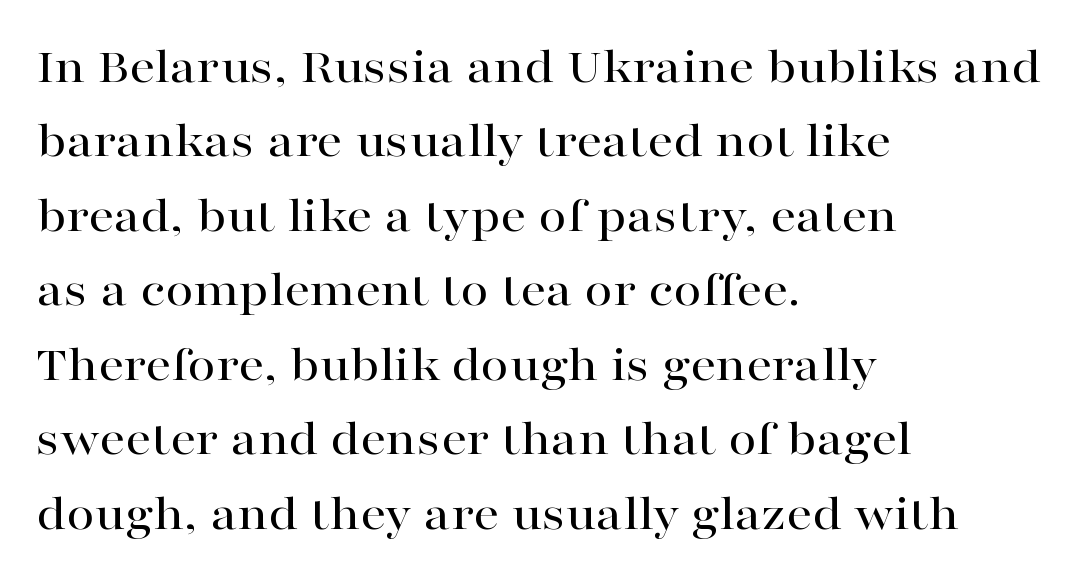
Whoever set this chose a conventional vertical rhythm. The letters advance in unequal steps, a hallmark of proportional type. Between one letter and the next there's only the usual sliver of space. The lettering holds an erect, upright posture throughout. Glance below the letters and you will spot only blank space. A typesetter would label this face a serif.
